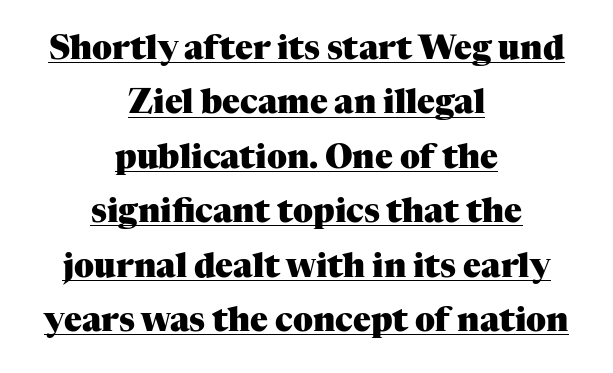
The image shows 33 px heavy serif type, upright; set centered, normal line spacing (1.65x), normal letter spacing, underlined; medium stroke contrast and a medium x-height.
